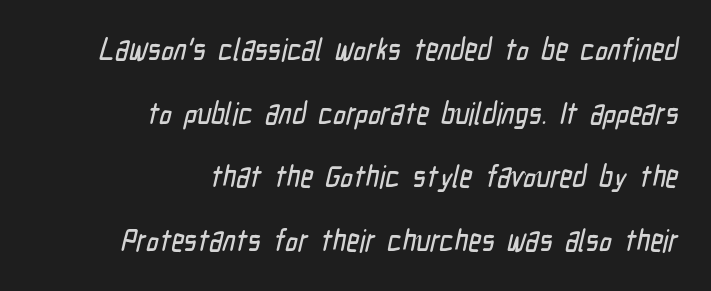
Q: Is the typeface a serif or a sans-serif typeface? A: Sans-serif.
Q: Is the text underlined? A: No.
Q: How is the paragraph aligned? A: Right-aligned.
Q: Is the spacing between letters normal or unusually wide? A: Normal.
Q: Is the spacing between lines tight, normal or loose? A: Loose.
Q: Width (condensed, normal, or wide)? A: Condensed.
Q: Stroke contrast? A: Low.
Q: x-height? A: Medium.
Q: Monospaced? A: No.
